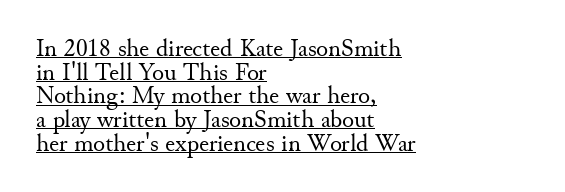
Ink coverage per letter is moderate at most. Short and long lines alike share a common starting point at left. This block would grow much taller if given ordinary leading; it's compressed now. A typesetter would call this zero additional tracking.
